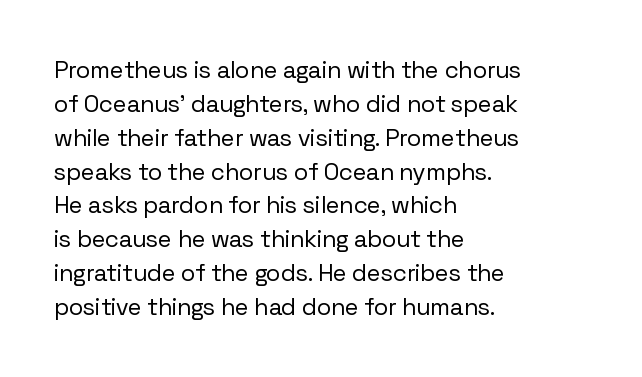
{"italic": "no", "bold": "no", "underline": "no", "align": "left", "line_spacing": "normal", "line_spacing_ratio": 1.41, "letter_spacing": "normal", "letter_spacing_em": 0.0, "glyph_px": 24}
